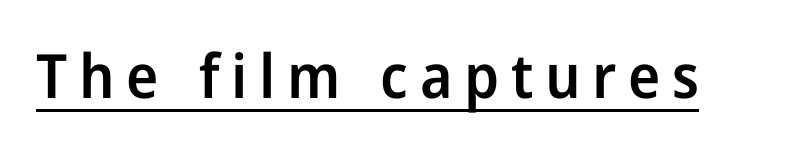
{"serif": "no", "italic": "no", "bold": "semi", "weight": "semibold", "width": "condensed", "stroke_contrast": "low", "x_height": "medium", "monospaced": "no", "underline": "yes", "glyph_px": 61}
